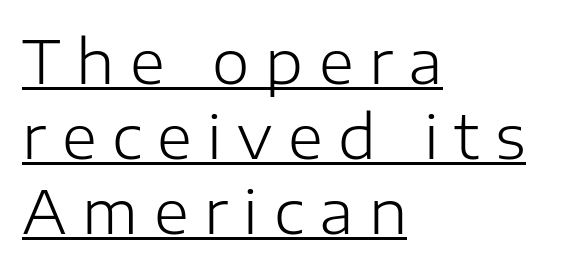
Q: Is the text bold? A: No.
Q: Is the text italic (slanted)? A: No, it is upright.
Q: Is the typeface a serif or a sans-serif typeface? A: Sans-serif.
Q: Is the text underlined? A: Yes.
Q: How is the paragraph aligned? A: Left-aligned.
Q: Is the spacing between letters normal or unusually wide? A: Unusually wide.
Q: Is the spacing between lines tight, normal or loose? A: Normal.
Q: Width (condensed, normal, or wide)? A: Normal.
Q: Stroke contrast? A: Low.
Q: x-height? A: Medium.
Q: Monospaced? A: No.
